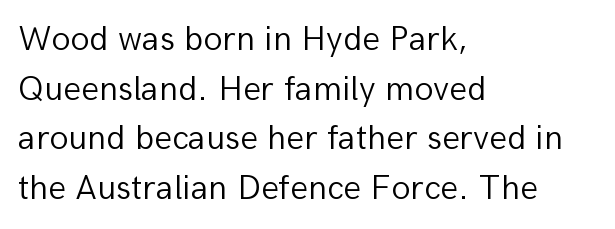
{"serif": "no", "italic": "no", "bold": "no", "weight": "light", "width": "normal", "stroke_contrast": "low", "x_height": "medium", "monospaced": "no", "underline": "no", "align": "left", "line_spacing": "normal", "line_spacing_ratio": 1.42, "letter_spacing": "normal", "letter_spacing_em": 0.0, "glyph_px": 35}
